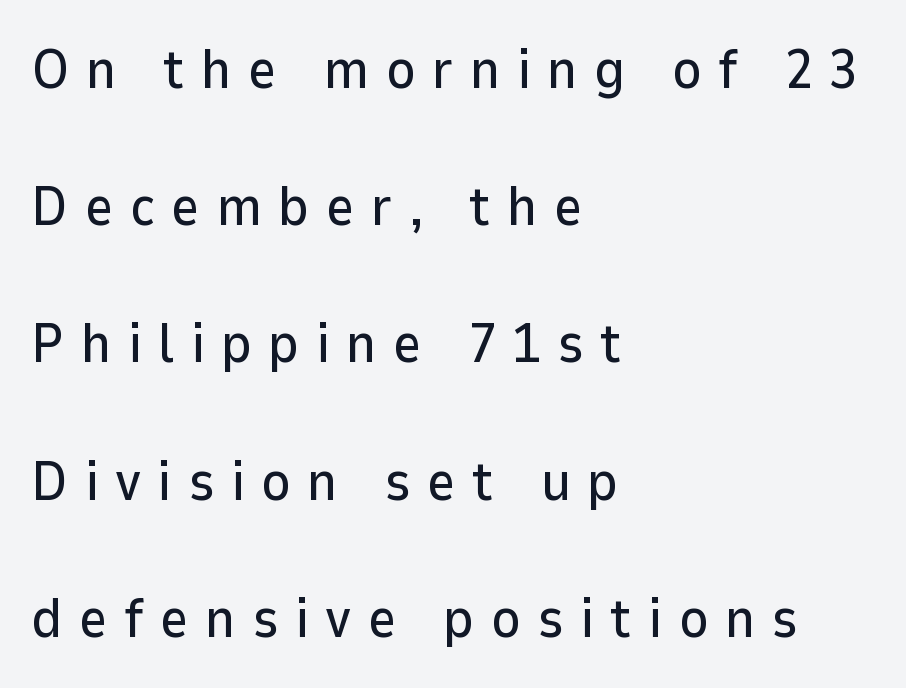
Q: Is the text italic (slanted)? A: No, it is upright.
Q: Is the typeface a serif or a sans-serif typeface? A: Sans-serif.
Q: Is the text underlined? A: No.
Q: How is the paragraph aligned? A: Left-aligned.
Q: Is the spacing between letters normal or unusually wide? A: Unusually wide.
Q: Is the spacing between lines tight, normal or loose? A: Loose.
Q: Width (condensed, normal, or wide)? A: Normal.
Q: Stroke contrast? A: Low.
Q: x-height? A: Medium.
Q: Monospaced? A: No.
